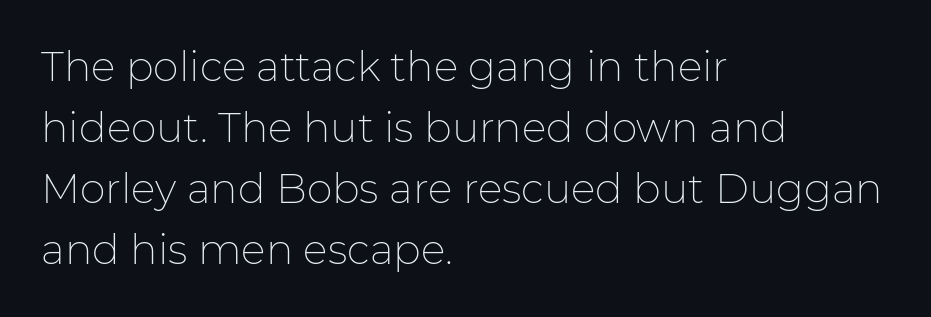
Q: Is the text bold? A: No.
Q: Is the text italic (slanted)? A: No, it is upright.
Q: Is the typeface a serif or a sans-serif typeface? A: Sans-serif.
Q: Is the text underlined? A: No.
Q: How is the paragraph aligned? A: Left-aligned.
Q: Is the spacing between letters normal or unusually wide? A: Normal.
Q: Is the spacing between lines tight, normal or loose? A: Normal.
Q: Width (condensed, normal, or wide)? A: Normal.
Q: Stroke contrast? A: Low.
Q: x-height? A: Medium.
Q: Monospaced? A: No.
